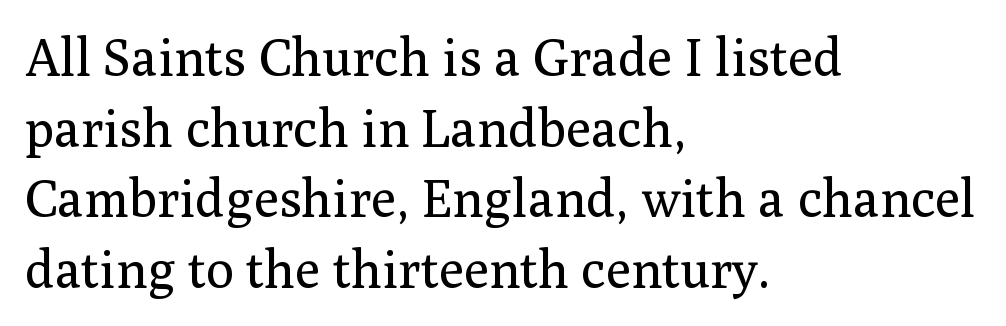
{"serif": "yes", "italic": "no", "bold": "no", "weight": "regular", "width": "normal", "stroke_contrast": "medium", "x_height": "medium", "monospaced": "no", "underline": "no", "align": "left", "line_spacing": "normal", "line_spacing_ratio": 1.36, "letter_spacing": "normal", "letter_spacing_em": 0.0, "glyph_px": 52}
